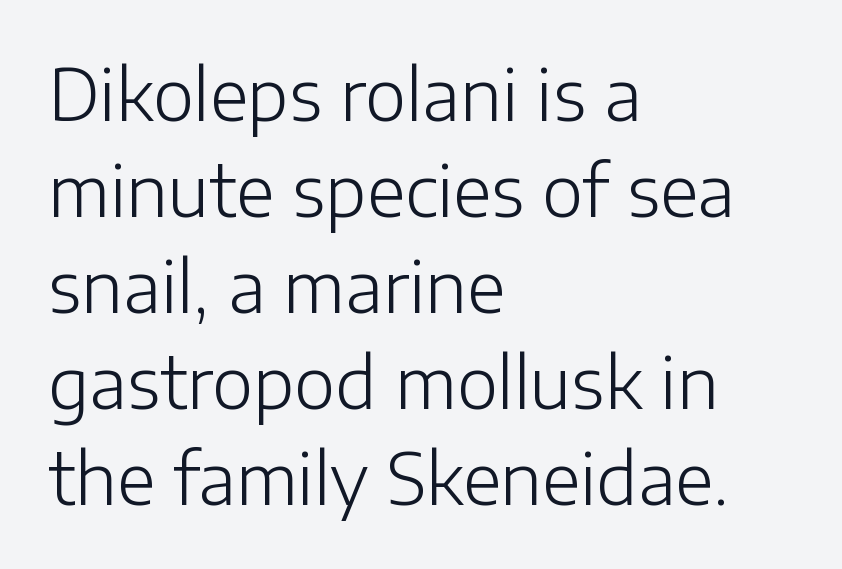
Q: Is the text bold? A: No.
Q: Is the text italic (slanted)? A: No, it is upright.
Q: Is the typeface a serif or a sans-serif typeface? A: Sans-serif.
Q: Is the text underlined? A: No.
Q: How is the paragraph aligned? A: Left-aligned.
Q: Is the spacing between letters normal or unusually wide? A: Normal.
Q: Is the spacing between lines tight, normal or loose? A: Normal.
Q: Width (condensed, normal, or wide)? A: Normal.
Q: Stroke contrast? A: Low.
Q: x-height? A: Medium.
Q: Monospaced? A: No.
